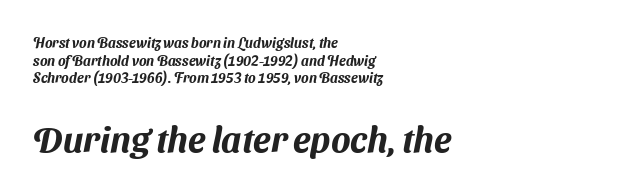
Q: Is the typeface a serif or a sans-serif typeface? A: Sans-serif.
Q: Is the text underlined? A: No.
Q: How is the paragraph aligned? A: Left-aligned.
Q: Is the spacing between letters normal or unusually wide? A: Normal.
Q: Is the spacing between lines tight, normal or loose? A: Normal.
Q: Which block of text is set in a larger size, the first (top) or the second (bottom)? A: The second (bottom) one.
Q: Width (condensed, normal, or wide)? A: Normal.
Q: Stroke contrast? A: Medium.
Q: x-height? A: Medium.
Q: Monospaced? A: No.
